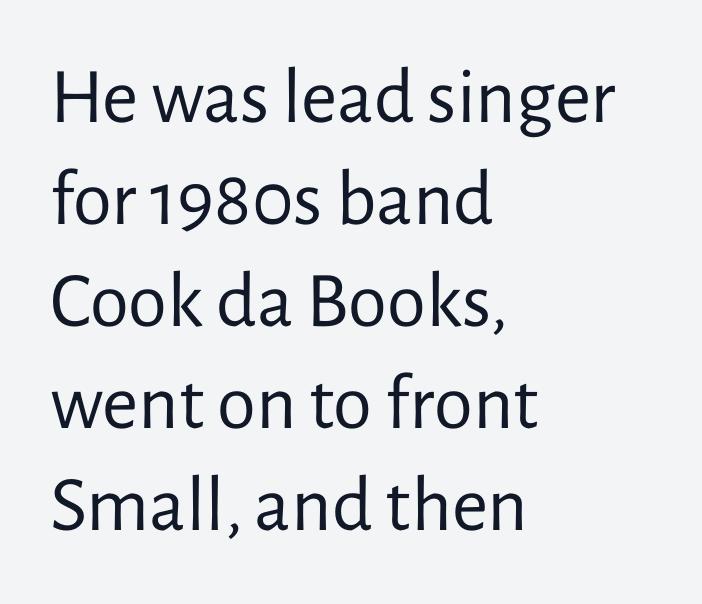
The image shows 79 px regular-weight sans-serif type, upright; set left-aligned, normal line spacing (1.29x), normal letter spacing, not underlined; low stroke contrast and a medium x-height.
